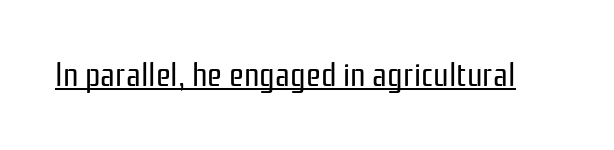
Counters stay open thanks to moderate or lighter strokes. Every word sits above its own underline. Grotesque or geometric, the face here clearly has no serifs. Do the characters align in a grid? No, the font is proportional.
